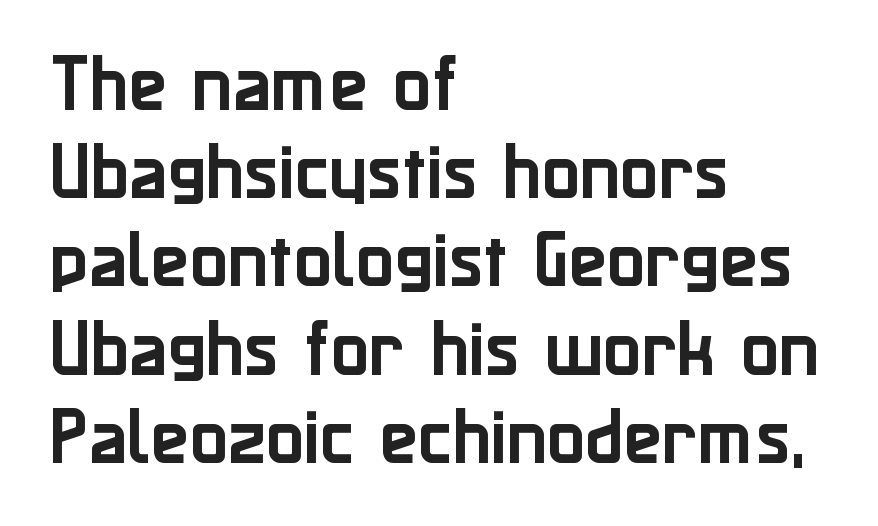
The string is rendered with underlining switched off. Caption: multi-line text, flush left, ragged right. You can tell from the bare stems that sans-serif type was used. What stands out about the letter spacing? Nothing — it is the standard amount. The letters stand straight up with perfectly vertical stems.
